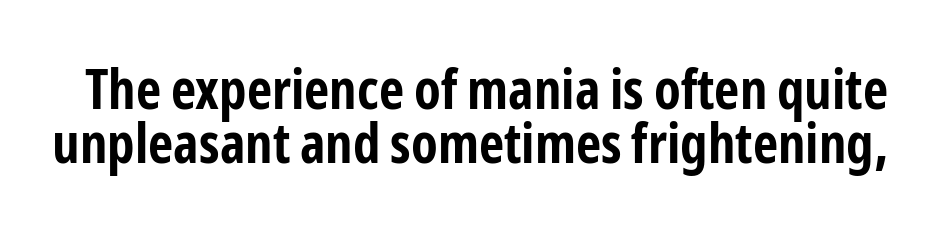
Q: Is the text bold? A: Yes.
Q: Is the text italic (slanted)? A: No, it is upright.
Q: Is the typeface a serif or a sans-serif typeface? A: Sans-serif.
Q: Is the text underlined? A: No.
Q: Is the spacing between letters normal or unusually wide? A: Normal.
Q: Is the spacing between lines tight, normal or loose? A: Tight.
Q: Width (condensed, normal, or wide)? A: Condensed.
Q: Stroke contrast? A: Low.
Q: x-height? A: Medium.
Q: Monospaced? A: No.
